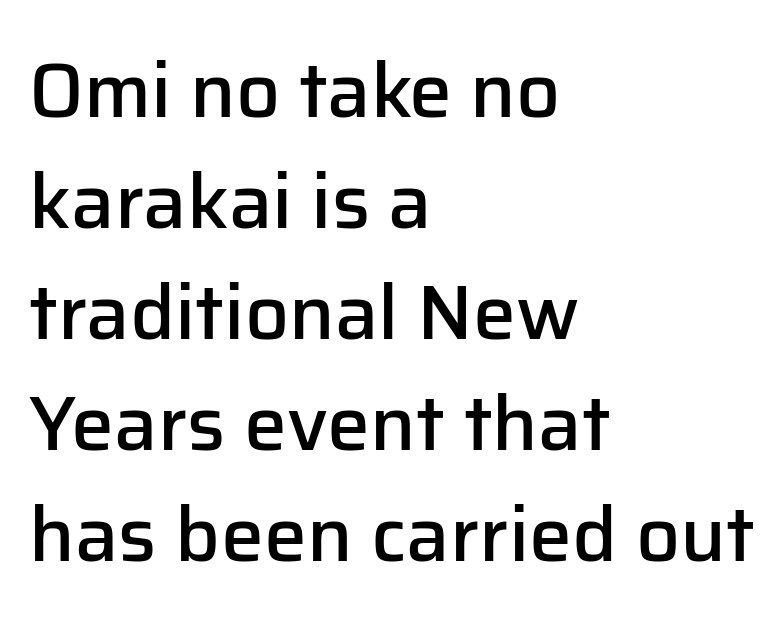
The lines in this sample share a left origin and differ only in where they stop. The type is set solid horizontally, with unmodified tracking. Regarding leading, the lines here are spaced in the standard way. The typeface chosen for these lines omits serifs. Nobody drew a line under any word here. In terms of posture, this sample is upright.
